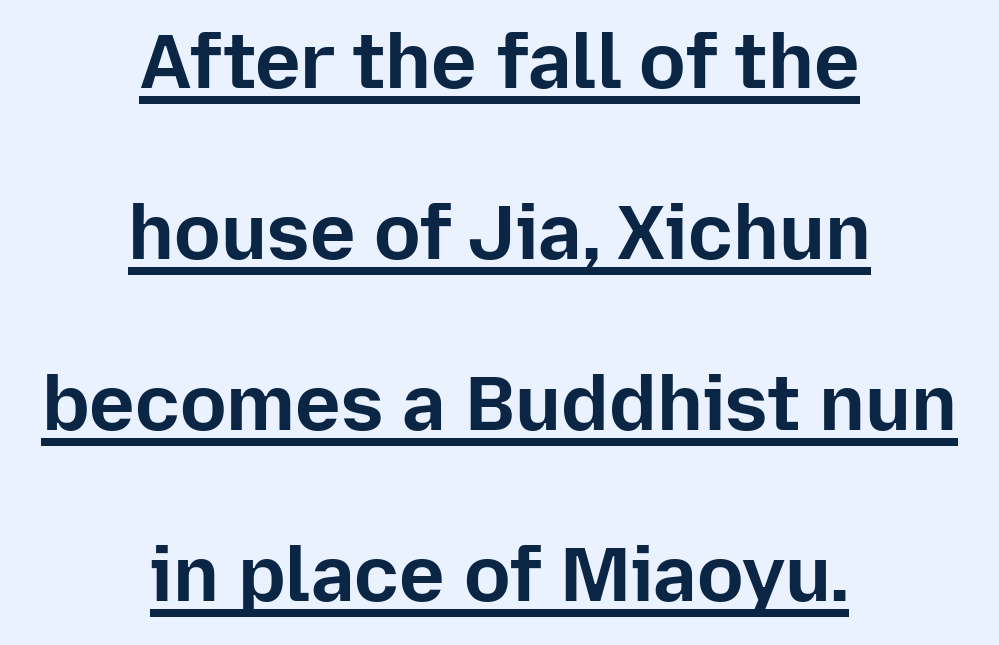
Q: Is the text bold? A: Yes.
Q: Is the text italic (slanted)? A: No, it is upright.
Q: Is the typeface a serif or a sans-serif typeface? A: Sans-serif.
Q: Is the text underlined? A: Yes.
Q: How is the paragraph aligned? A: Centered.
Q: Is the spacing between letters normal or unusually wide? A: Normal.
Q: Is the spacing between lines tight, normal or loose? A: Loose.
Q: Width (condensed, normal, or wide)? A: Normal.
Q: Stroke contrast? A: Low.
Q: x-height? A: Medium.
Q: Monospaced? A: No.
